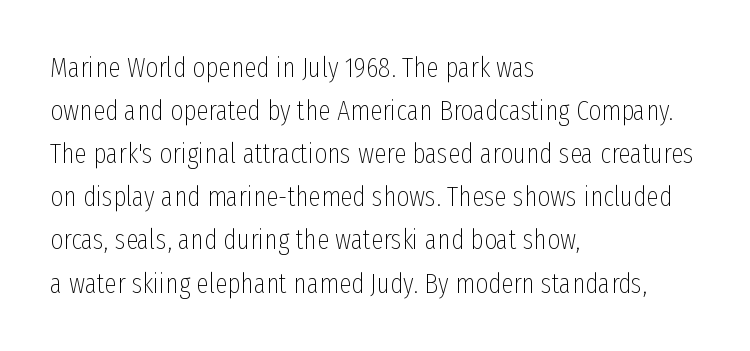
{"serif": "no", "italic": "no", "bold": "no", "weight": "thin", "width": "condensed", "stroke_contrast": "low", "x_height": "medium", "monospaced": "no", "underline": "no", "align": "left", "line_spacing": "normal", "line_spacing_ratio": 1.54, "letter_spacing": "normal", "letter_spacing_em": 0.0, "glyph_px": 28}
